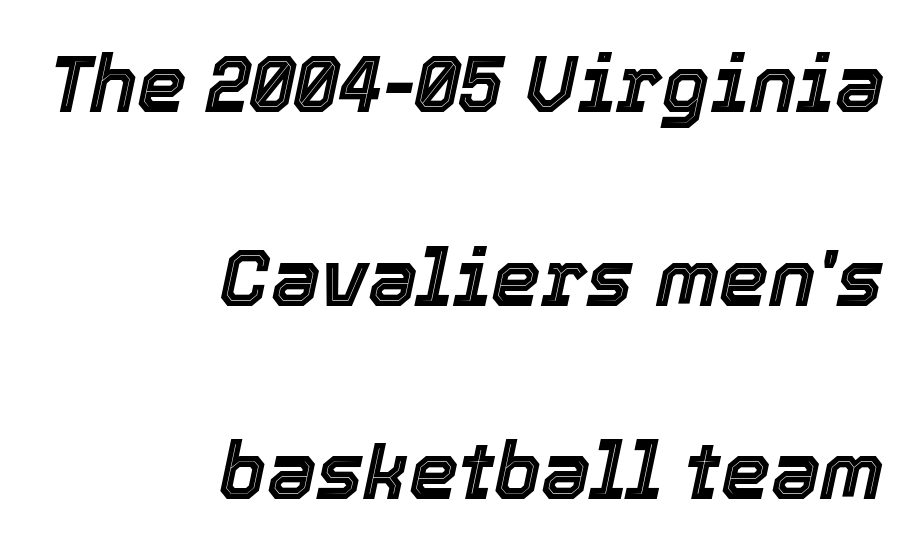
Q: Is the text italic (slanted)? A: Yes, it leans right by about 12 degrees.
Q: Is the text underlined? A: No.
Q: How is the paragraph aligned? A: Right-aligned.
Q: Is the spacing between letters normal or unusually wide? A: Normal.
Q: Is the spacing between lines tight, normal or loose? A: Loose.
Q: Width (condensed, normal, or wide)? A: Normal.
Q: x-height? A: Medium.
Q: Monospaced? A: No.
